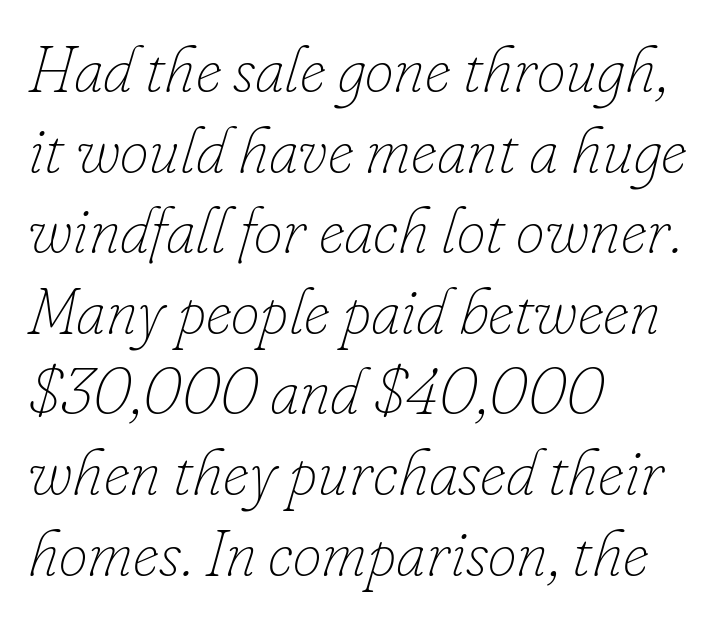
{"italic": "yes", "lean": "right", "slant_degrees": 16, "bold": "no", "weight": "thin", "width": "normal", "stroke_contrast": "low", "x_height": "small", "monospaced": "no", "underline": "no", "align": "left", "line_spacing_ratio": 1.24, "letter_spacing": "normal", "letter_spacing_em": 0.0, "glyph_px": 65}
